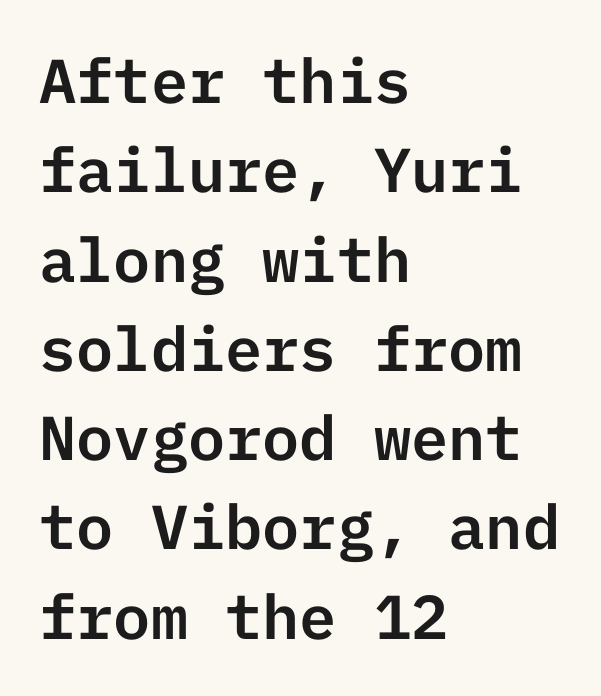
{"serif": "no", "italic": "no", "width": "normal", "stroke_contrast": "low", "x_height": "medium", "underline": "no", "align": "left", "line_spacing": "normal", "line_spacing_ratio": 1.44, "letter_spacing": "normal", "letter_spacing_em": 0.0, "glyph_px": 62}
